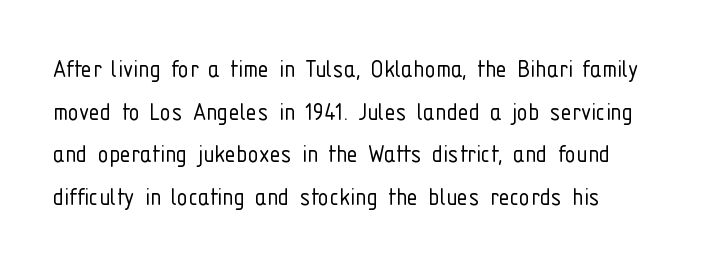
{"serif": "no", "italic": "no", "bold": "no", "weight": "light", "width": "condensed", "stroke_contrast": "low", "x_height": "medium", "monospaced": "no", "underline": "no", "align": "left", "line_spacing": "normal", "line_spacing_ratio": 1.52, "letter_spacing": "normal", "letter_spacing_em": 0.0, "glyph_px": 28}
